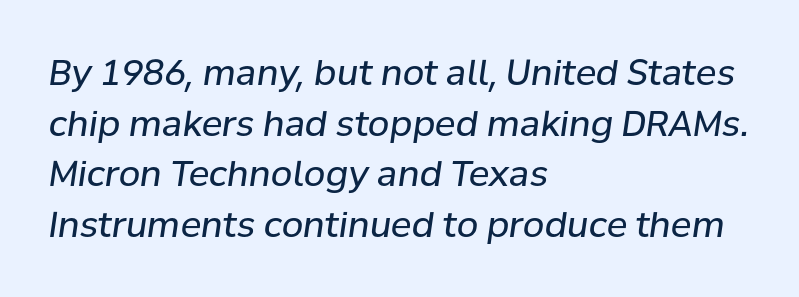
Q: Is the text bold? A: No.
Q: Is the text italic (slanted)? A: Yes, it leans right by about 8 degrees.
Q: Is the text underlined? A: No.
Q: How is the paragraph aligned? A: Left-aligned.
Q: Is the spacing between letters normal or unusually wide? A: Normal.
Q: Is the spacing between lines tight, normal or loose? A: Normal.
Q: Width (condensed, normal, or wide)? A: Normal.
Q: Stroke contrast? A: Low.
Q: x-height? A: Medium.
Q: Monospaced? A: No.
